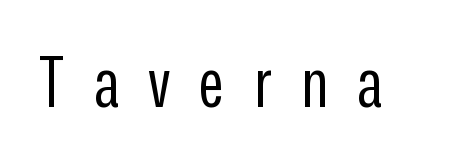
{"serif": "no", "italic": "no", "bold": "no", "weight": "regular", "width": "condensed", "stroke_contrast": "low", "x_height": "medium", "monospaced": "no", "underline": "no", "letter_spacing": "wide", "letter_spacing_em": 0.42, "glyph_px": 70}
